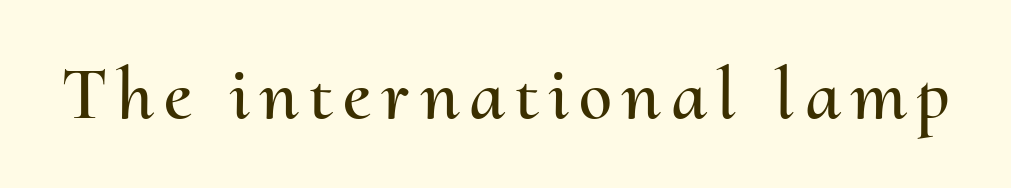
The image shows 75 px text type, upright; set not underlined; medium stroke contrast and a small x-height.
